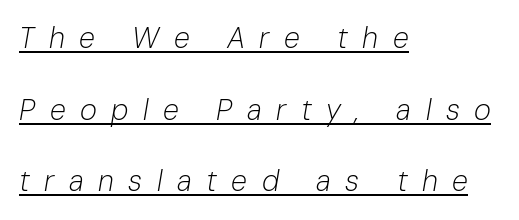
{"italic": "yes", "lean": "right", "slant_degrees": 10, "bold": "no", "weight": "light", "width": "normal", "stroke_contrast": "low", "x_height": "medium", "monospaced": "no", "underline": "yes", "align": "left", "line_spacing": "loose", "line_spacing_ratio": 2.47, "letter_spacing": "wide", "letter_spacing_em": 0.5, "glyph_px": 29}
